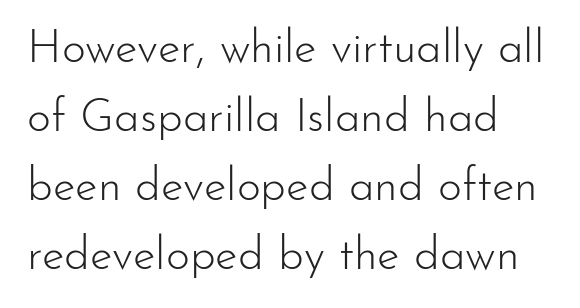
{"serif": "no", "italic": "no", "bold": "no", "weight": "light", "width": "normal", "stroke_contrast": "low", "x_height": "small", "monospaced": "no", "underline": "no", "align": "left", "line_spacing": "normal", "line_spacing_ratio": 1.5, "letter_spacing": "normal", "letter_spacing_em": 0.0, "glyph_px": 46}
